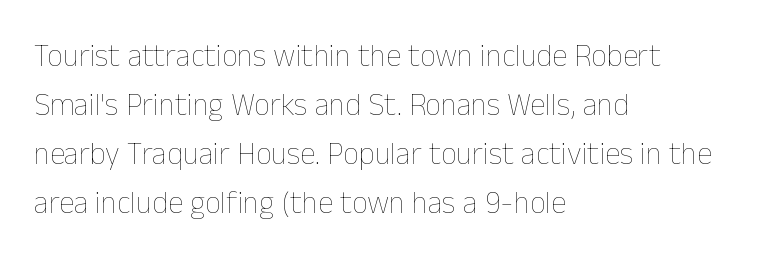
The image shows 31 px thin type, upright; set left-aligned, normal line spacing (1.58x), normal letter spacing, not underlined; low stroke contrast and a medium x-height.
